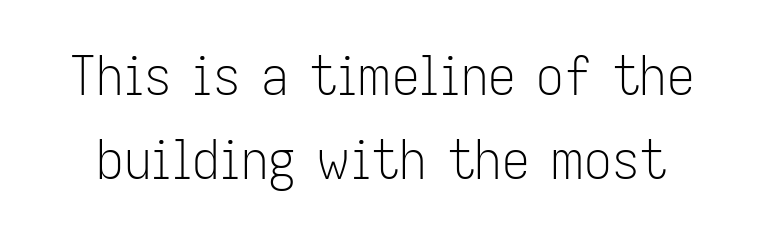
Q: Is the text bold? A: No.
Q: Is the text italic (slanted)? A: No, it is upright.
Q: Is the typeface a serif or a sans-serif typeface? A: Sans-serif.
Q: Is the text underlined? A: No.
Q: Is the spacing between letters normal or unusually wide? A: Normal.
Q: Is the spacing between lines tight, normal or loose? A: Normal.
Q: Width (condensed, normal, or wide)? A: Condensed.
Q: Stroke contrast? A: Low.
Q: x-height? A: Medium.
Q: Monospaced? A: No.
